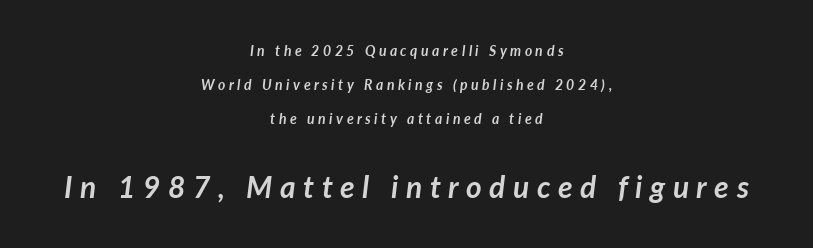
Is this a fixed-width face? No — the glyphs have proportional, varying widths. The compositor balanced each line on the midline. The designer dialed line spacing up above the default. The more generous point size was reserved for the lower chunk. A bare baseline throughout the passage.
